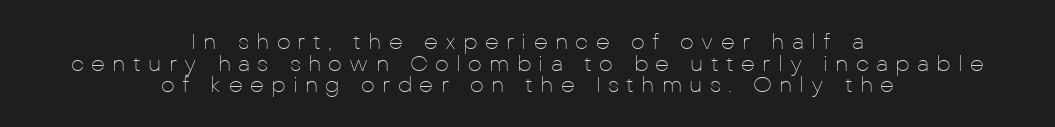
Q: Is the text bold? A: No.
Q: Is the text italic (slanted)? A: No, it is upright.
Q: Is the text underlined? A: No.
Q: How is the paragraph aligned? A: Centered.
Q: Is the spacing between letters normal or unusually wide? A: Unusually wide.
Q: Is the spacing between lines tight, normal or loose? A: Tight.
